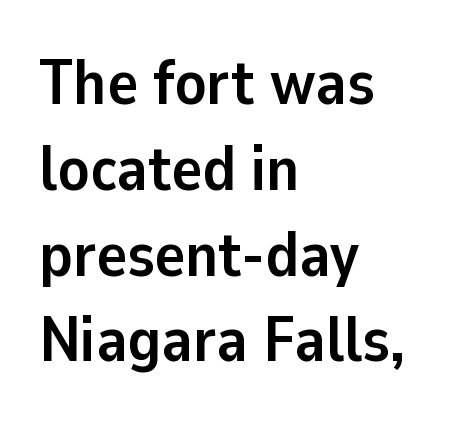
{"serif": "no", "italic": "no", "bold": "yes", "weight": "semibold", "width": "normal", "stroke_contrast": "low", "x_height": "medium", "monospaced": "no", "underline": "no", "align": "left", "line_spacing": "normal", "line_spacing_ratio": 1.34, "letter_spacing": "normal", "letter_spacing_em": 0.0, "glyph_px": 64}
